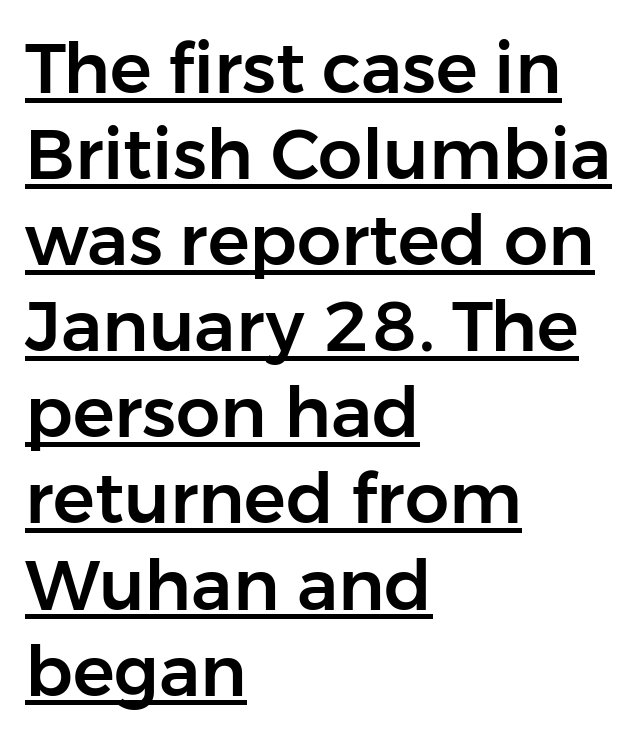
Q: Is the text italic (slanted)? A: No, it is upright.
Q: Is the typeface a serif or a sans-serif typeface? A: Sans-serif.
Q: Is the text underlined? A: Yes.
Q: How is the paragraph aligned? A: Left-aligned.
Q: Is the spacing between letters normal or unusually wide? A: Normal.
Q: Width (condensed, normal, or wide)? A: Normal.
Q: Stroke contrast? A: Low.
Q: x-height? A: Medium.
Q: Monospaced? A: No.
